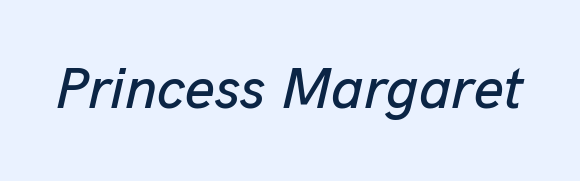
The image shows 58 px text type, italic (leaning right); set normal letter spacing, not underlined; low stroke contrast and a medium x-height.
